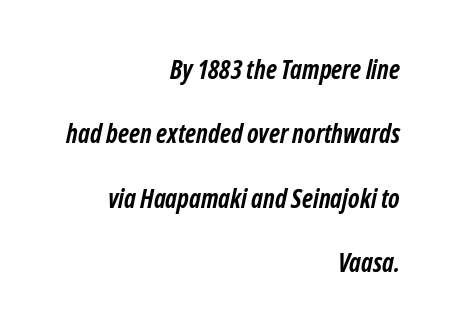
The image shows 26 px bold type, italic (leaning right); set right-aligned, loose line spacing (2.48x), normal letter spacing, not underlined.
